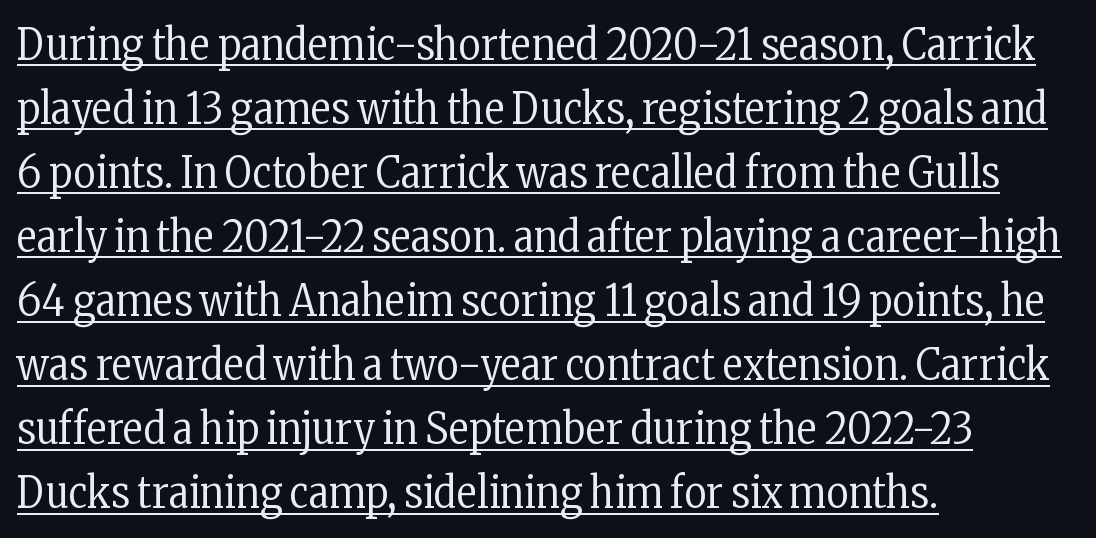
Q: Is the text bold? A: No.
Q: Is the text italic (slanted)? A: No, it is upright.
Q: Is the typeface a serif or a sans-serif typeface? A: Serif.
Q: Is the text underlined? A: Yes.
Q: How is the paragraph aligned? A: Left-aligned.
Q: Is the spacing between letters normal or unusually wide? A: Normal.
Q: Is the spacing between lines tight, normal or loose? A: Normal.
Q: Width (condensed, normal, or wide)? A: Condensed.
Q: Stroke contrast? A: Low.
Q: x-height? A: Medium.
Q: Monospaced? A: No.
